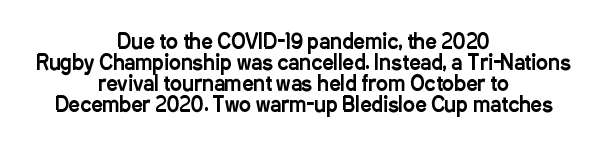
The letters stand straight up with perfectly vertical stems. One glance says dense: line gaps are narrower than usual. Look at the tracking — it's just the regular setting, nothing added. The paragraph shown floats in the horizontal middle.
